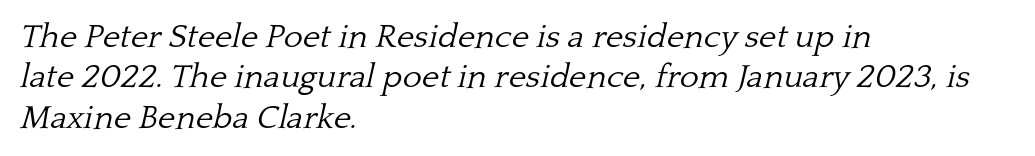
{"serif": "yes", "italic": "yes", "lean": "right", "slant_degrees": 13, "bold": "no", "weight": "light", "width": "normal", "stroke_contrast": "low", "x_height": "medium", "monospaced": "no", "underline": "no", "align": "left", "line_spacing_ratio": 1.22, "letter_spacing": "normal", "letter_spacing_em": 0.0, "glyph_px": 33}
